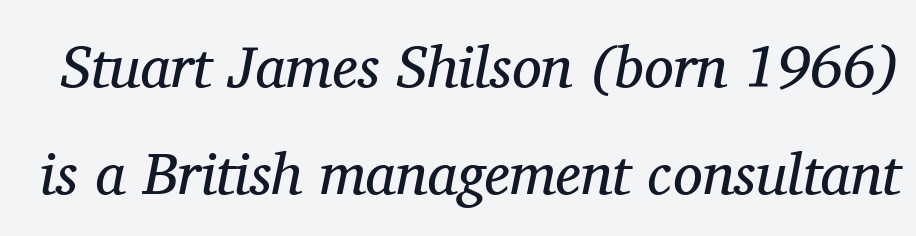
{"serif": "yes", "italic": "yes", "lean": "right", "slant_degrees": 11, "bold": "no", "weight": "regular", "width": "normal", "stroke_contrast": "medium", "x_height": "medium", "monospaced": "no", "underline": "no", "line_spacing_ratio": 1.81, "letter_spacing": "normal", "letter_spacing_em": 0.0, "glyph_px": 59}
